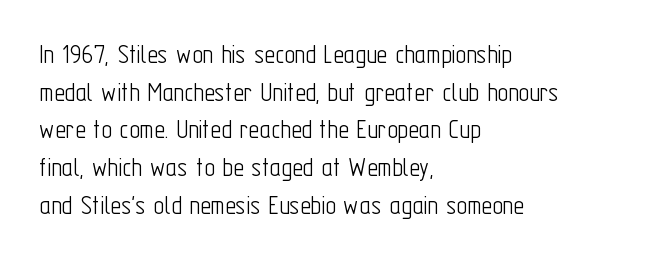
{"serif": "no", "italic": "no", "bold": "no", "weight": "light", "width": "condensed", "stroke_contrast": "low", "x_height": "medium", "monospaced": "no", "underline": "no", "align": "left", "line_spacing": "normal", "line_spacing_ratio": 1.3, "letter_spacing": "normal", "letter_spacing_em": 0.0, "glyph_px": 29}
